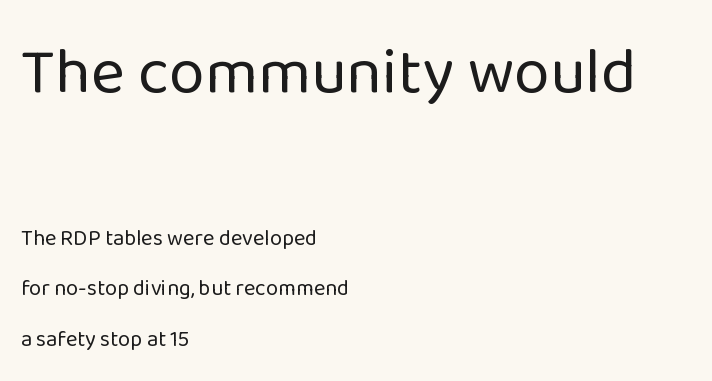
Heft: none added — not bold. The emphasis by scale lands on block number one, above. The area under the type is left untouched. Each letter keeps its own natural width here, so spacing adapts to shape. Examine the stroke ends and you'll find no serifs. This sample is left-justified, so line endings fall wherever the words run out.
